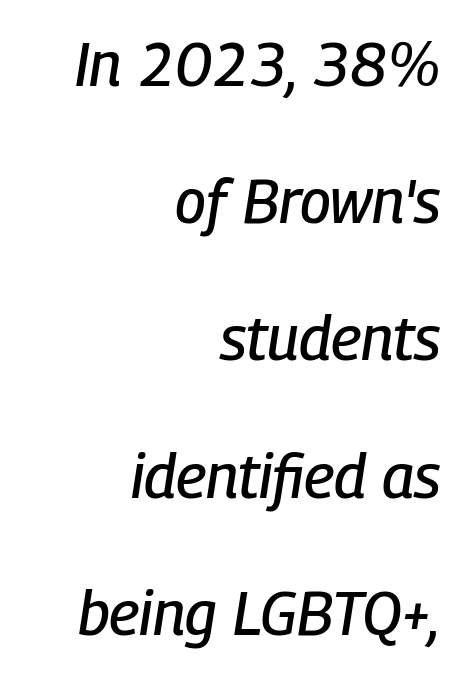
This rendering leaves character spacing at its baseline value. Every character sits at an angle, as italics do. Note the varied advance widths — an 'i' is clearly narrower than an 'm'. Students, observe: this is what heavily led, spacious text looks like. Where is the straight margin? On the right.
